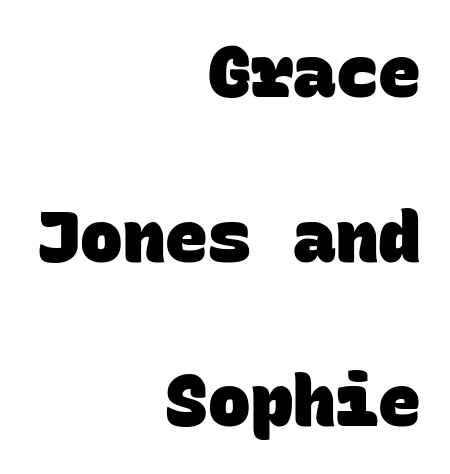
Q: Is the text bold? A: Yes.
Q: Is the typeface a serif or a sans-serif typeface? A: Sans-serif.
Q: Is the text underlined? A: No.
Q: How is the paragraph aligned? A: Right-aligned.
Q: Is the spacing between letters normal or unusually wide? A: Normal.
Q: Is the spacing between lines tight, normal or loose? A: Loose.
Q: Width (condensed, normal, or wide)? A: Normal.
Q: Stroke contrast? A: Low.
Q: x-height? A: Large.
Q: Monospaced? A: Yes.
